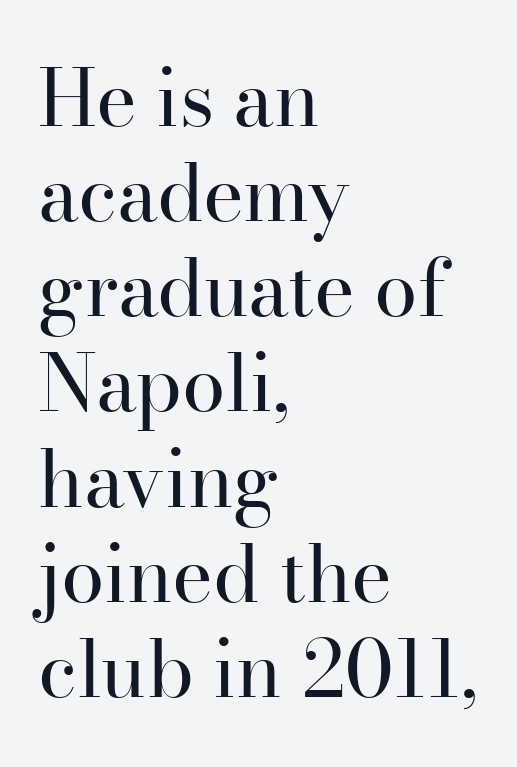
{"serif": "yes", "italic": "no", "bold": "no", "weight": "regular", "width": "normal", "stroke_contrast": "high", "x_height": "small", "monospaced": "no", "underline": "no", "align": "left", "line_spacing_ratio": 1.22, "letter_spacing": "normal", "letter_spacing_em": 0.0, "glyph_px": 78}
